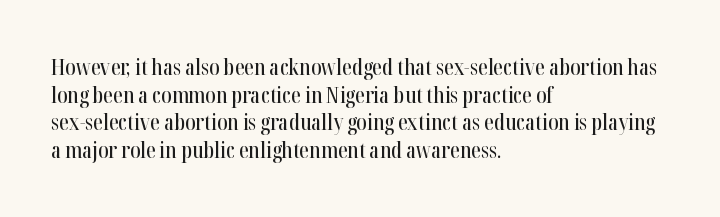
Q: Is the text italic (slanted)? A: No, it is upright.
Q: Is the text underlined? A: No.
Q: How is the paragraph aligned? A: Left-aligned.
Q: Is the spacing between letters normal or unusually wide? A: Normal.
Q: Is the spacing between lines tight, normal or loose? A: Normal.
